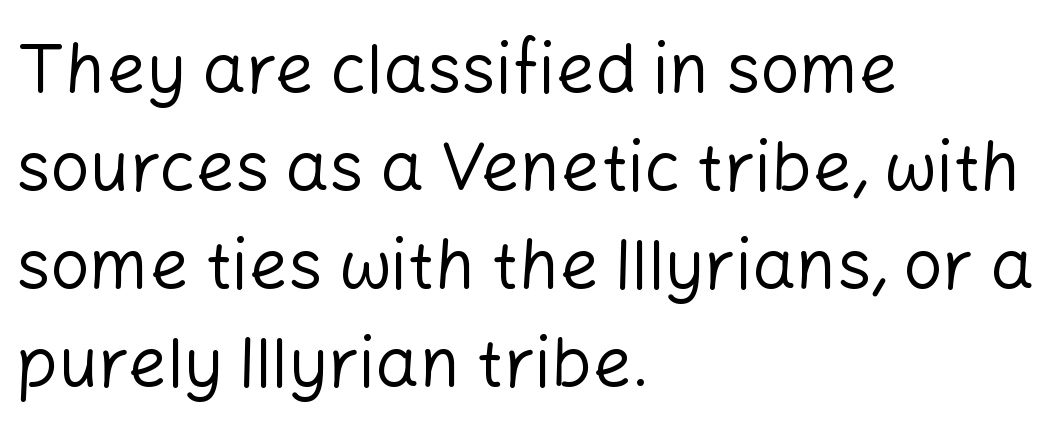
Q: Is the text bold? A: No.
Q: Is the text italic (slanted)? A: No, it is upright.
Q: Is the typeface a serif or a sans-serif typeface? A: Sans-serif.
Q: Is the text underlined? A: No.
Q: How is the paragraph aligned? A: Left-aligned.
Q: Is the spacing between letters normal or unusually wide? A: Normal.
Q: Is the spacing between lines tight, normal or loose? A: Normal.
Q: Width (condensed, normal, or wide)? A: Normal.
Q: Stroke contrast? A: Low.
Q: x-height? A: Medium.
Q: Monospaced? A: No.
